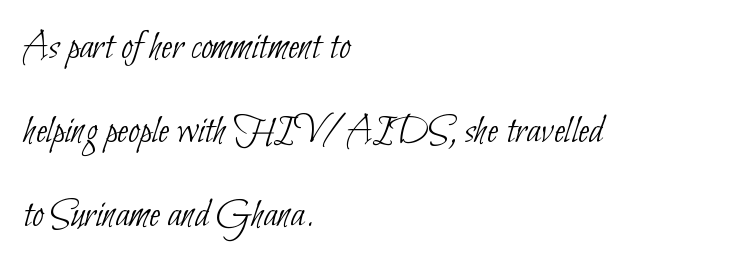
The image shows 41 px thin, condensed sans-serif type; set left-aligned, loose line spacing (2.05x), normal letter spacing, not underlined; low stroke contrast and a small x-height.
